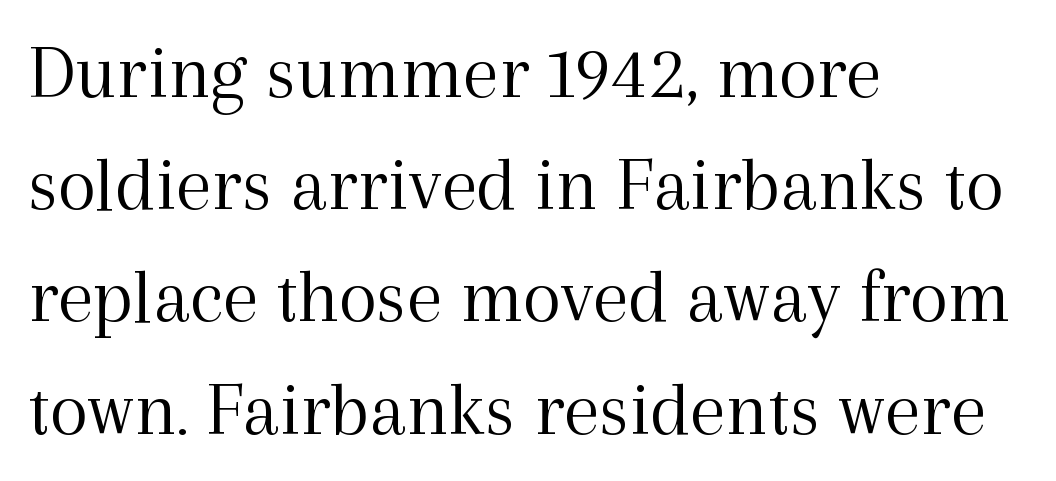
The image shows 79 px light serif type, upright; set left-aligned, normal line spacing (1.42x), normal letter spacing, not underlined; a medium x-height.
